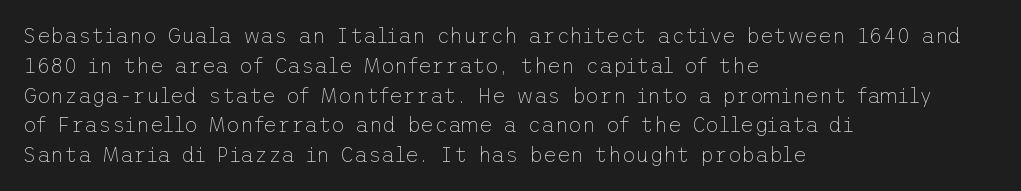
The image shows 21 px text type, upright; set left-aligned, normal line spacing (1.42x), normal letter spacing, not underlined.
